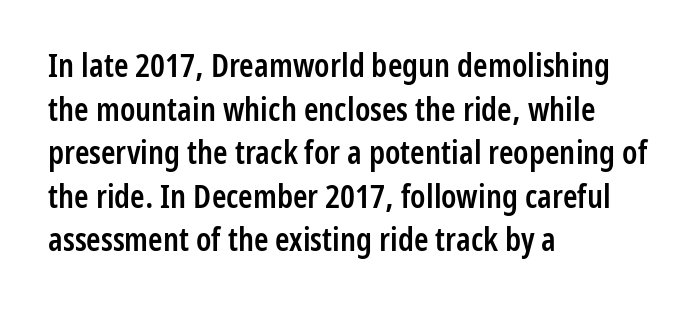
Note the varied advance widths — an 'i' is clearly narrower than an 'm'. You could call the tracking neutral — neither tight nor loose. Stroke terminals: plain, sans-serif. Moderately thickened strokes mark this as semibold type. The axis of the letterforms is exactly vertical. Horizontal bands of white between lines are of average thickness.
